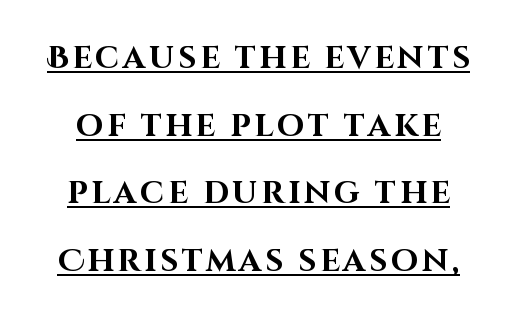
The image shows 31 px bold sans-serif type, upright; set loose line spacing (2.18x), underlined; high stroke contrast and a large x-height.
